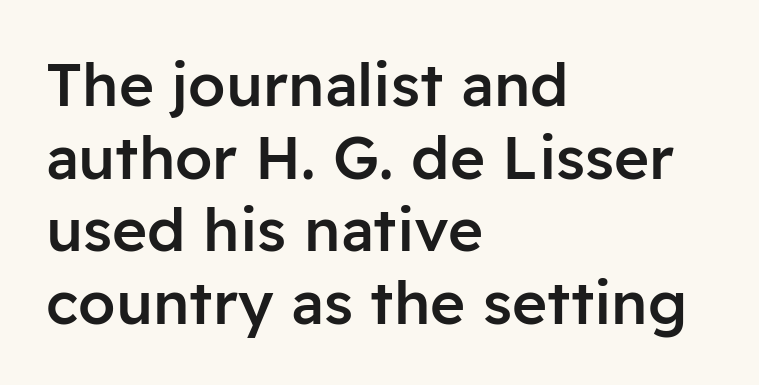
Q: Is the text bold? A: Semi-bold.
Q: Is the text italic (slanted)? A: No, it is upright.
Q: Is the typeface a serif or a sans-serif typeface? A: Sans-serif.
Q: Is the text underlined? A: No.
Q: How is the paragraph aligned? A: Left-aligned.
Q: Is the spacing between letters normal or unusually wide? A: Normal.
Q: Width (condensed, normal, or wide)? A: Normal.
Q: Stroke contrast? A: Low.
Q: x-height? A: Medium.
Q: Monospaced? A: No.
